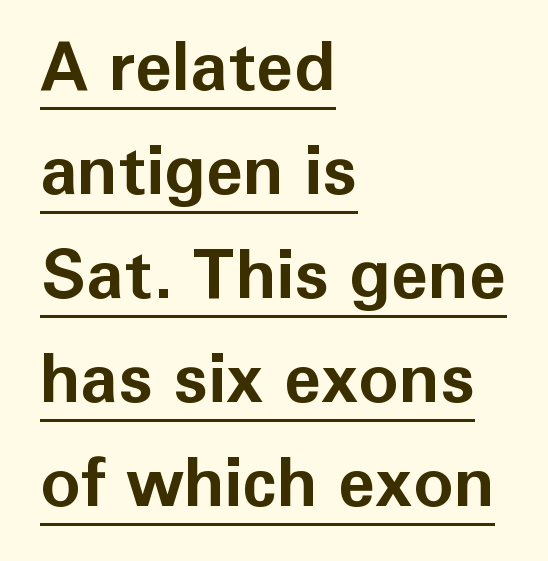
{"serif": "no", "italic": "no", "bold": "yes", "weight": "bold", "width": "normal", "stroke_contrast": "low", "x_height": "medium", "monospaced": "no", "underline": "yes", "align": "left", "line_spacing": "normal", "line_spacing_ratio": 1.53, "letter_spacing": "normal", "letter_spacing_em": 0.0, "glyph_px": 68}
